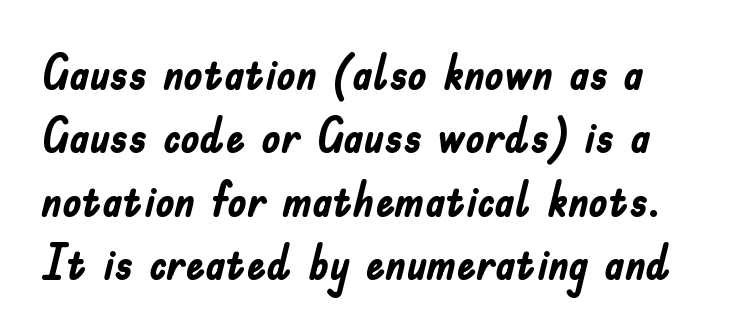
{"serif": "no", "bold": "yes", "weight": "semibold", "width": "condensed", "stroke_contrast": "low", "x_height": "small", "monospaced": "no", "underline": "no", "line_spacing": "normal", "line_spacing_ratio": 1.32, "letter_spacing": "normal", "letter_spacing_em": 0.0, "glyph_px": 48}
